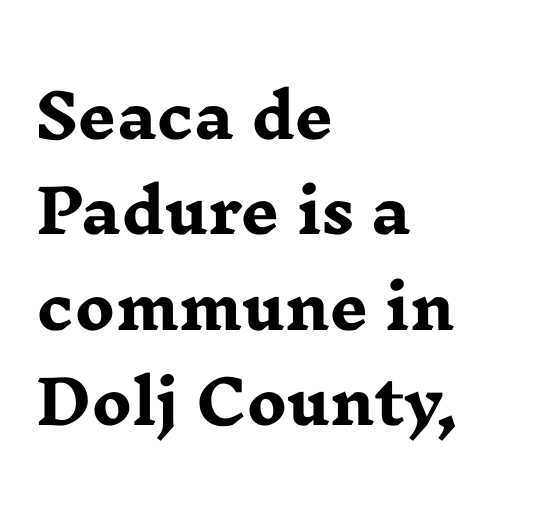
{"serif": "yes", "italic": "no", "bold": "yes", "weight": "heavy", "width": "wide", "stroke_contrast": "low", "x_height": "medium", "monospaced": "no", "underline": "no", "align": "left", "line_spacing": "normal", "line_spacing_ratio": 1.59, "letter_spacing": "normal", "letter_spacing_em": 0.0, "glyph_px": 60}
